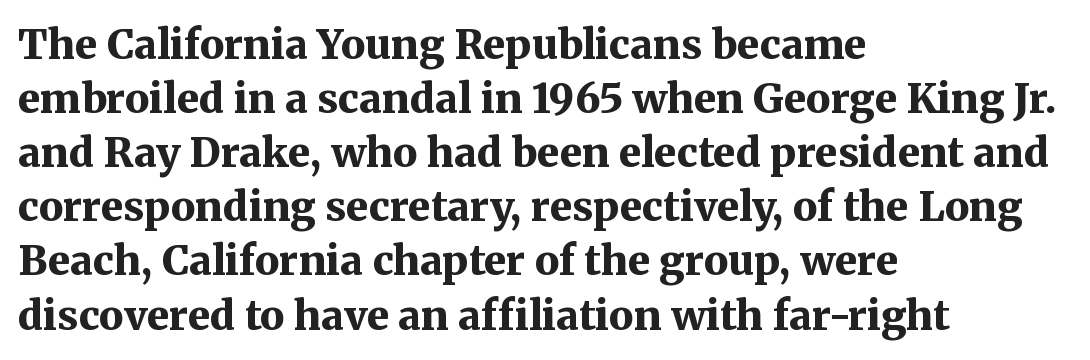
Q: Is the text bold? A: Yes.
Q: Is the text italic (slanted)? A: No, it is upright.
Q: Is the typeface a serif or a sans-serif typeface? A: Serif.
Q: Is the text underlined? A: No.
Q: How is the paragraph aligned? A: Left-aligned.
Q: Is the spacing between letters normal or unusually wide? A: Normal.
Q: Is the spacing between lines tight, normal or loose? A: Normal.
Q: Width (condensed, normal, or wide)? A: Normal.
Q: Stroke contrast? A: Medium.
Q: x-height? A: Medium.
Q: Monospaced? A: No.
